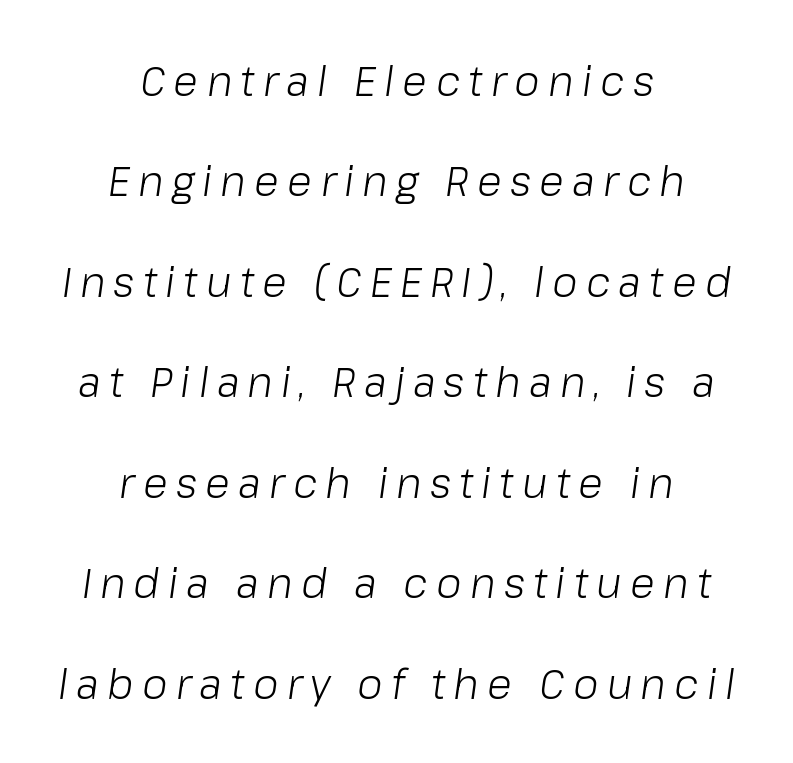
The image shows 41 px light type, italic (leaning right); set centered, loose line spacing (2.45x), unusually wide letter spacing (+0.2 em), not underlined; low stroke contrast and a medium x-height.
